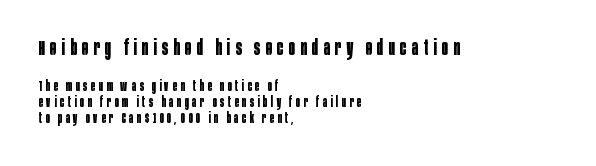
A roman cut, with each character standing at attention. The strokes are fattened all the way to bold. Tracking value appears strongly positive — letters spread wide. The foot of each line stays bare and open. Layout note: lines flush left. The face used here appears at its bigger size in the upper chunk.
